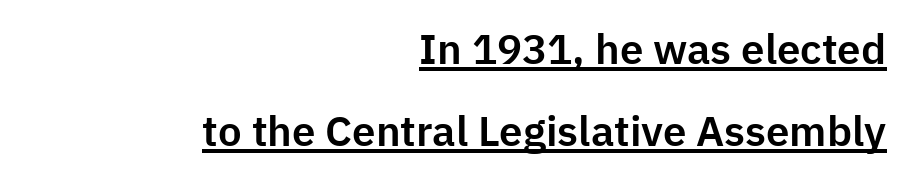
The image shows 42 px sans-serif type, upright; set right-aligned, loose line spacing (1.95x), normal letter spacing, underlined; low stroke contrast and a medium x-height.
